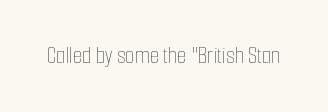
The image shows 24 px text type, upright; set normal letter spacing, not underlined.
